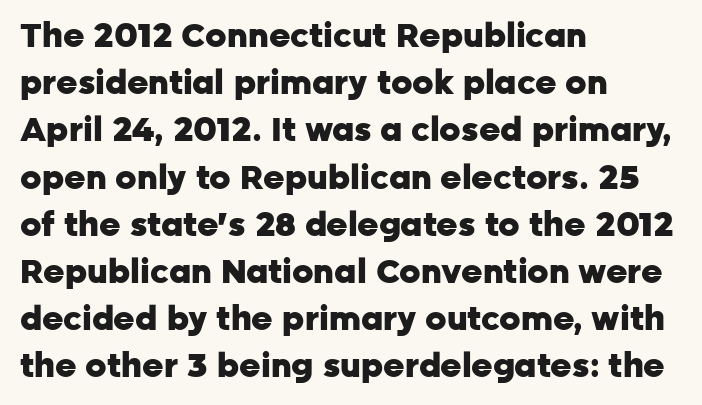
{"serif": "no", "italic": "no", "bold": "yes", "weight": "heavy", "width": "normal", "stroke_contrast": "low", "x_height": "medium", "monospaced": "no", "underline": "no", "align": "left", "line_spacing": "normal", "line_spacing_ratio": 1.43, "letter_spacing": "normal", "letter_spacing_em": 0.0, "glyph_px": 33}
